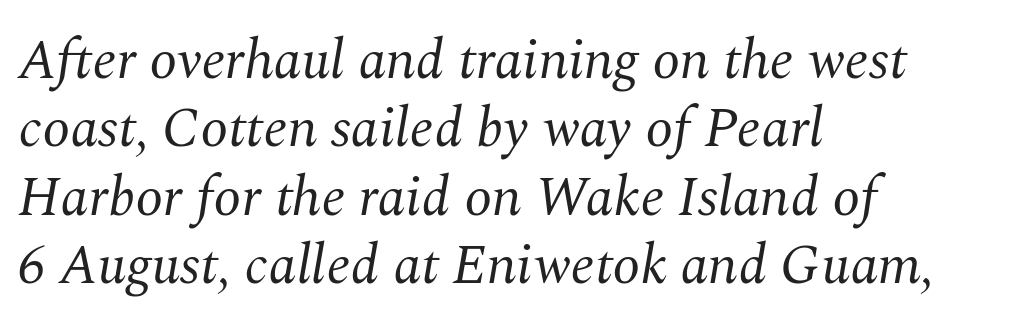
Q: Is the text bold? A: No.
Q: Is the text italic (slanted)? A: Yes, it leans right by about 10 degrees.
Q: Is the typeface a serif or a sans-serif typeface? A: Serif.
Q: Is the text underlined? A: No.
Q: How is the paragraph aligned? A: Left-aligned.
Q: Is the spacing between letters normal or unusually wide? A: Normal.
Q: Width (condensed, normal, or wide)? A: Normal.
Q: Stroke contrast? A: Medium.
Q: x-height? A: Medium.
Q: Monospaced? A: No.
